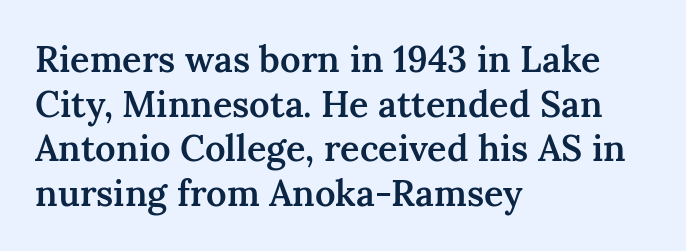
The image shows 36 px semibold serif type, upright; set left-aligned, line spacing 1.24x, normal letter spacing, not underlined; medium stroke contrast and a medium x-height.
